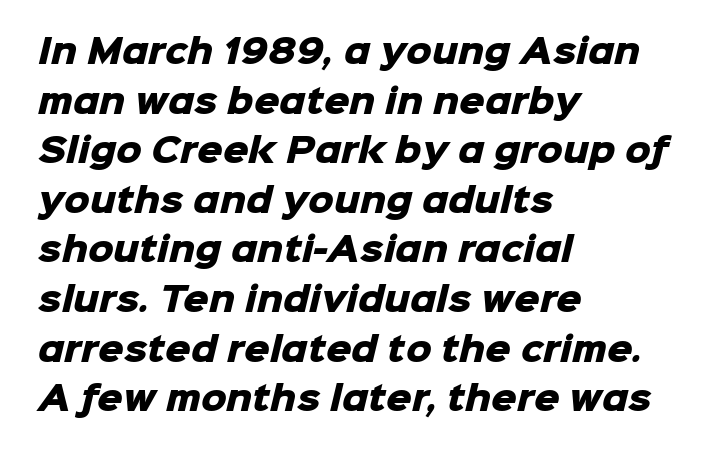
Underlining? Definitely not there. Font category for this specimen: sans-serif. Every letter is thick-stroked: bold, no question. A typesetter would call this proportional, since set widths differ per character. This rendering leaves character spacing at its baseline value.
